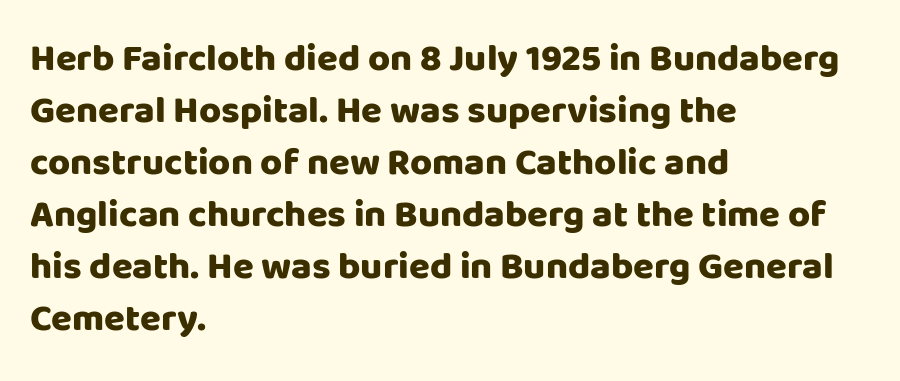
Q: Is the text bold? A: Yes.
Q: Is the text italic (slanted)? A: No, it is upright.
Q: Is the typeface a serif or a sans-serif typeface? A: Sans-serif.
Q: Is the text underlined? A: No.
Q: How is the paragraph aligned? A: Left-aligned.
Q: Is the spacing between letters normal or unusually wide? A: Normal.
Q: Is the spacing between lines tight, normal or loose? A: Normal.
Q: Width (condensed, normal, or wide)? A: Normal.
Q: Stroke contrast? A: Low.
Q: x-height? A: Large.
Q: Monospaced? A: No.
